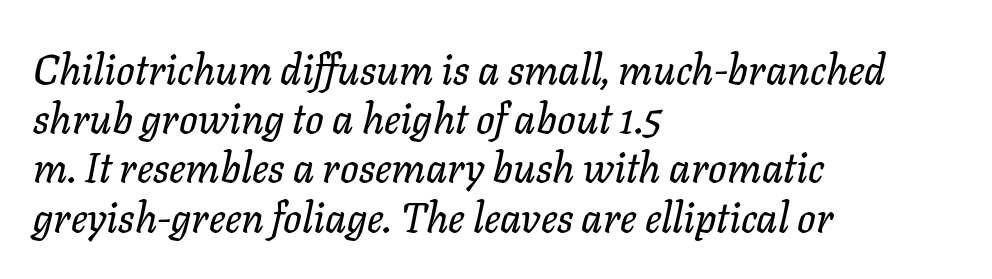
The image shows 41 px text type, italic (leaning right); set left-aligned, line spacing 1.2x, normal letter spacing, not underlined; low stroke contrast and a medium x-height.
